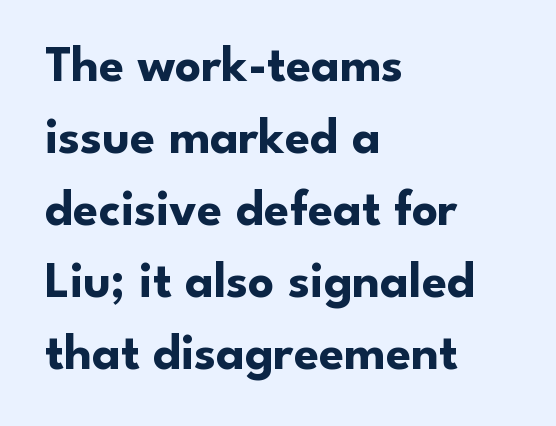
Q: Is the text bold? A: Yes.
Q: Is the text italic (slanted)? A: No, it is upright.
Q: Is the typeface a serif or a sans-serif typeface? A: Sans-serif.
Q: Is the text underlined? A: No.
Q: How is the paragraph aligned? A: Left-aligned.
Q: Is the spacing between letters normal or unusually wide? A: Normal.
Q: Is the spacing between lines tight, normal or loose? A: Normal.
Q: Width (condensed, normal, or wide)? A: Normal.
Q: Stroke contrast? A: Low.
Q: x-height? A: Small.
Q: Monospaced? A: No.
